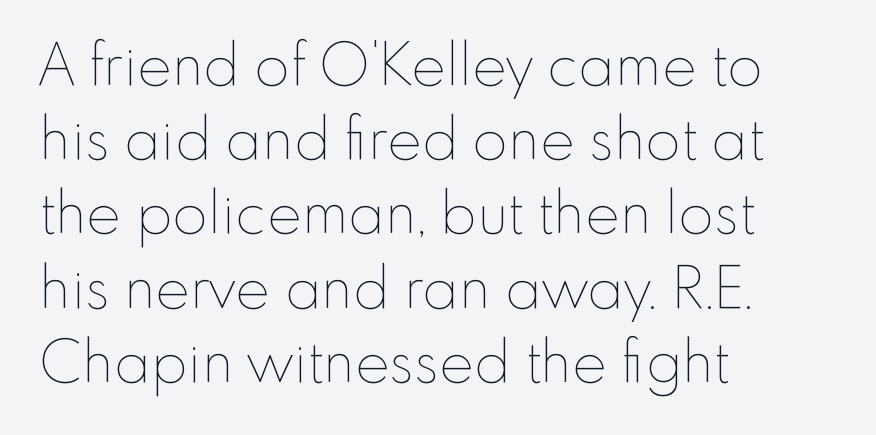
This rendering features lettering with no underline. The passage is arranged the way most books set body copy — flush left. In terms of letterspacing, this is plain default setting. This is the regular roman posture of the typeface.
